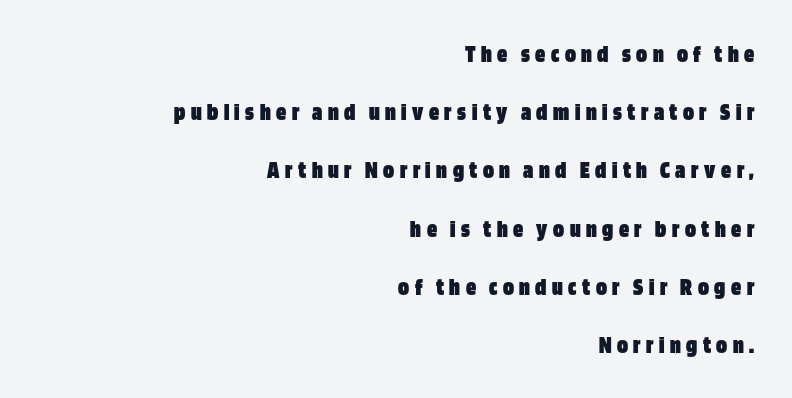
Visually the block forms a straight wall on the right and a jagged coastline on the left. Has an underline been added? It has not. The rendering uses a bold face; every stroke is thick and dark. Spacing between characters has been opened up far beyond the box default. A typesetter would call this leading open, well beyond the default. Posture: upright roman.
